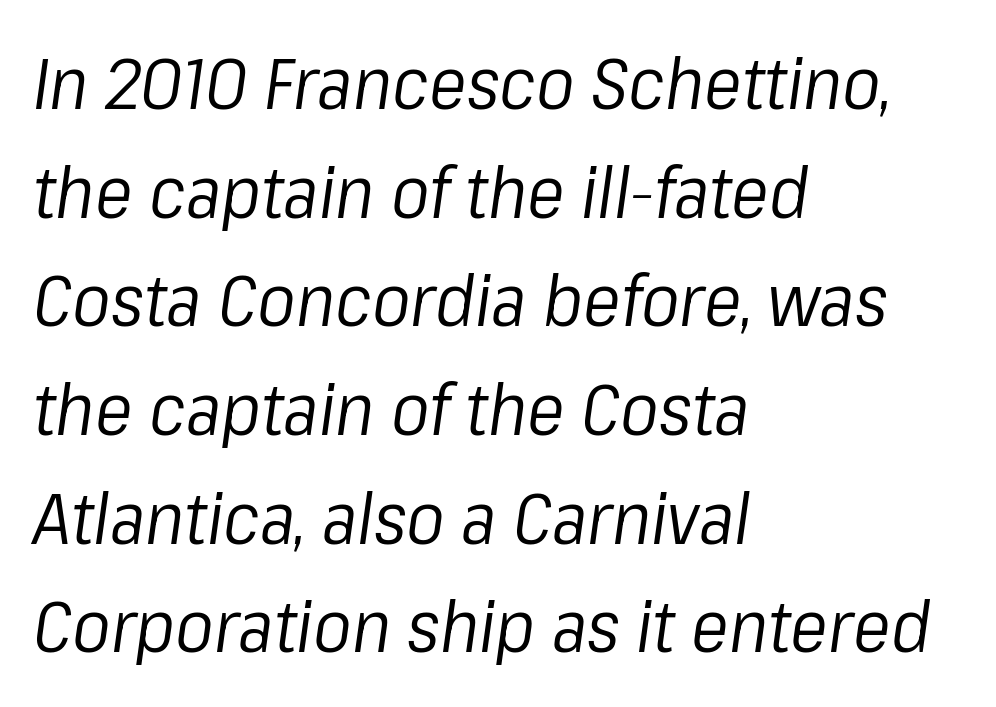
The image shows 71 px regular-weight type, italic (leaning right); set left-aligned, normal line spacing (1.53x), normal letter spacing, not underlined; low stroke contrast and a medium x-height.
